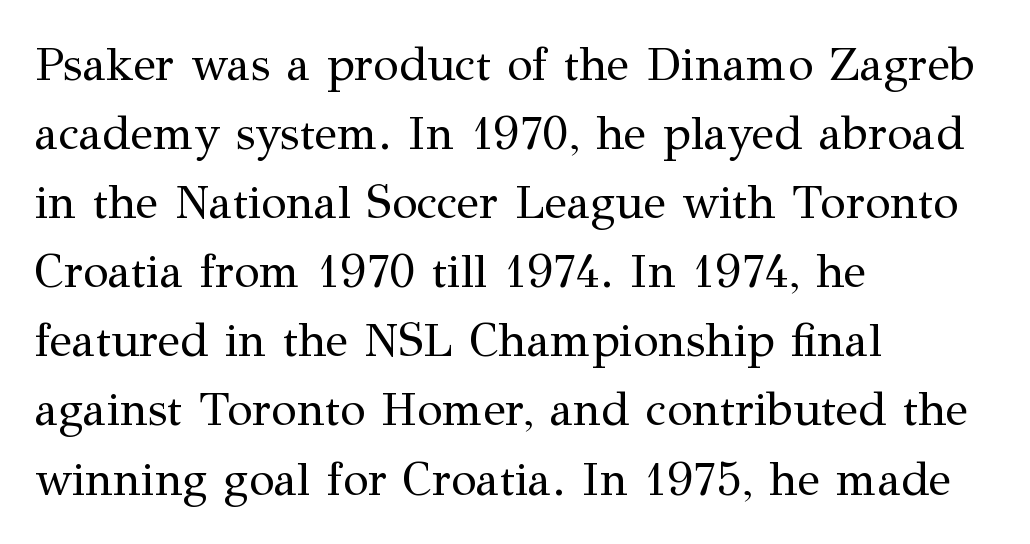
Q: Is the text bold? A: No.
Q: Is the text italic (slanted)? A: No, it is upright.
Q: Is the typeface a serif or a sans-serif typeface? A: Serif.
Q: Is the text underlined? A: No.
Q: How is the paragraph aligned? A: Left-aligned.
Q: Is the spacing between letters normal or unusually wide? A: Normal.
Q: Is the spacing between lines tight, normal or loose? A: Normal.
Q: Width (condensed, normal, or wide)? A: Normal.
Q: Stroke contrast? A: Medium.
Q: x-height? A: Medium.
Q: Monospaced? A: No.
